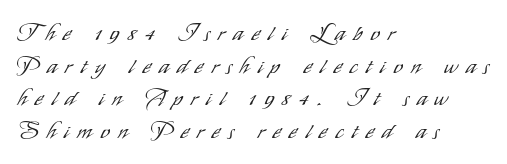
The image shows 23 px text type; set left-aligned, normal line spacing (1.42x), unusually wide letter spacing (+0.37 em), not underlined.
